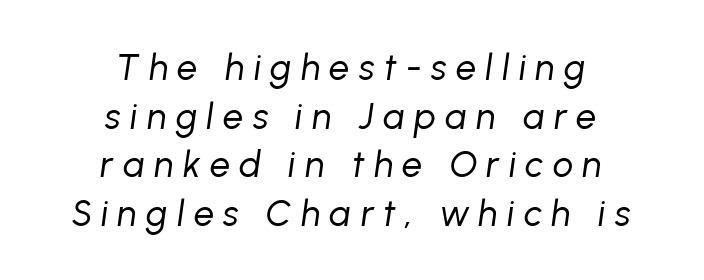
Q: Is the text bold? A: No.
Q: Is the text italic (slanted)? A: Yes, it leans right by about 8 degrees.
Q: Is the text underlined? A: No.
Q: How is the paragraph aligned? A: Centered.
Q: Is the spacing between letters normal or unusually wide? A: Unusually wide.
Q: Is the spacing between lines tight, normal or loose? A: Normal.
Q: Width (condensed, normal, or wide)? A: Normal.
Q: Stroke contrast? A: Low.
Q: x-height? A: Medium.
Q: Monospaced? A: No.
